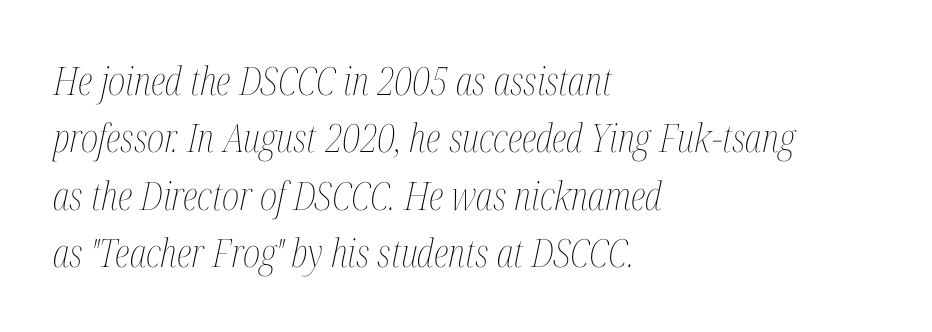
The image shows 39 px thin, condensed type, italic (leaning right); set left-aligned, normal line spacing (1.47x), normal letter spacing, not underlined; medium stroke contrast and a medium x-height.
